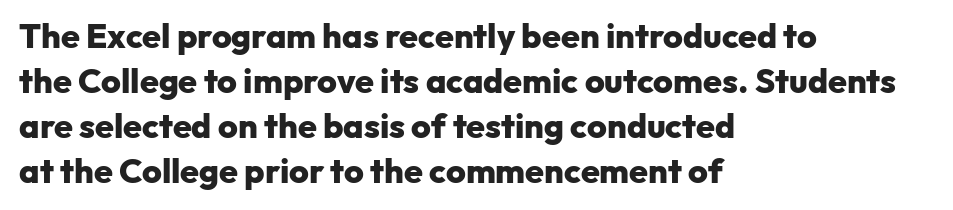
Clear beneath every line of the passage. The rows are spaced the way most documents space them. The passage shown is typed in a proportional face where columns would drift. Does the lettering tilt? It doesn't — this is upright. Typeset ragged right — the left edge is the straight one. Grotesque or geometric, the face here clearly has no serifs.
